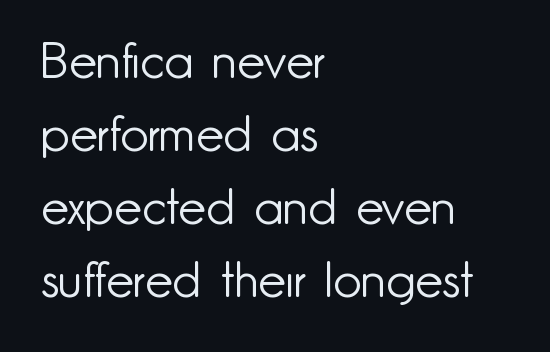
This rendering leaves character spacing at its baseline value. The space between consecutive lines is moderate. Typeset ragged right — the left edge is the straight one. The typesetting does not lean heavy: it is not bold. Classification — sans serif.
